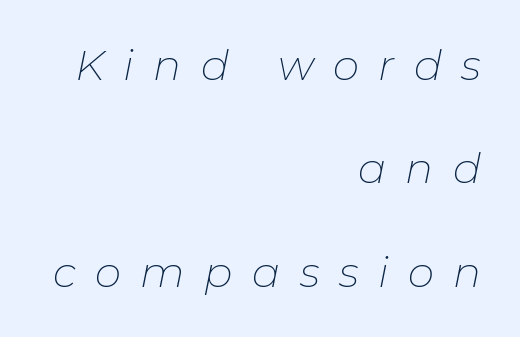
One glance says open: line gaps are wider than usual. Slanted lettering throughout. This rendering uses right alignment, leaving the left contour irregular. The passage shown is not underscored anywhere. This is not heavy type; no bold has been used.
